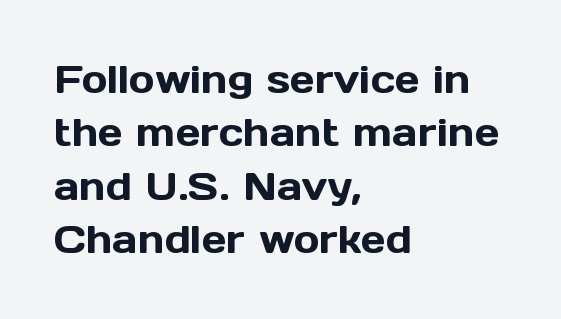
Short note: letters normally spaced. Note the varied advance widths — an 'i' is clearly narrower than an 'm'. Unlike italic type, these characters show no tilt at all. Does the copy run flush right? No — it runs flush left. The strip under each line holds only bare page. This is sans-serif lettering, the kind often seen on screens and signage.
